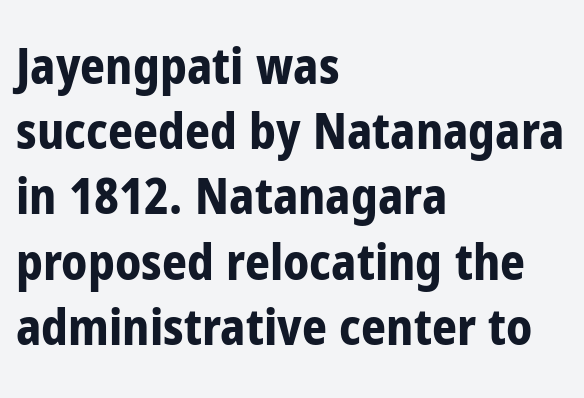
{"serif": "no", "italic": "no", "bold": "yes", "weight": "bold", "width": "condensed", "stroke_contrast": "low", "x_height": "medium", "monospaced": "no", "underline": "no", "align": "left", "line_spacing": "normal", "line_spacing_ratio": 1.33, "letter_spacing": "normal", "letter_spacing_em": 0.0, "glyph_px": 49}
